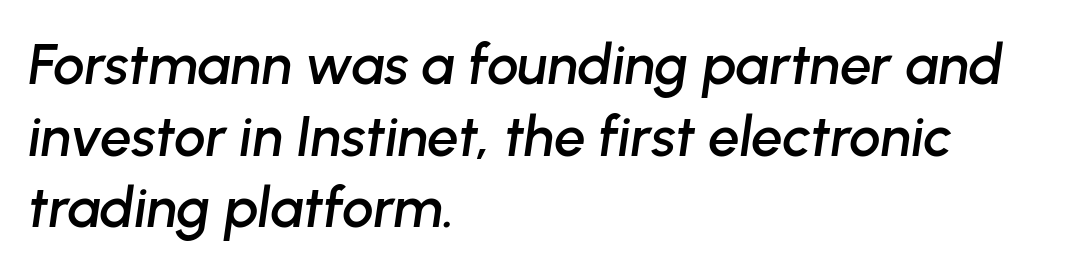
Q: Is the text italic (slanted)? A: Yes, it leans right by about 8 degrees.
Q: Is the text underlined? A: No.
Q: How is the paragraph aligned? A: Left-aligned.
Q: Is the spacing between letters normal or unusually wide? A: Normal.
Q: Is the spacing between lines tight, normal or loose? A: Normal.
Q: Width (condensed, normal, or wide)? A: Normal.
Q: Stroke contrast? A: Low.
Q: x-height? A: Medium.
Q: Monospaced? A: No.
